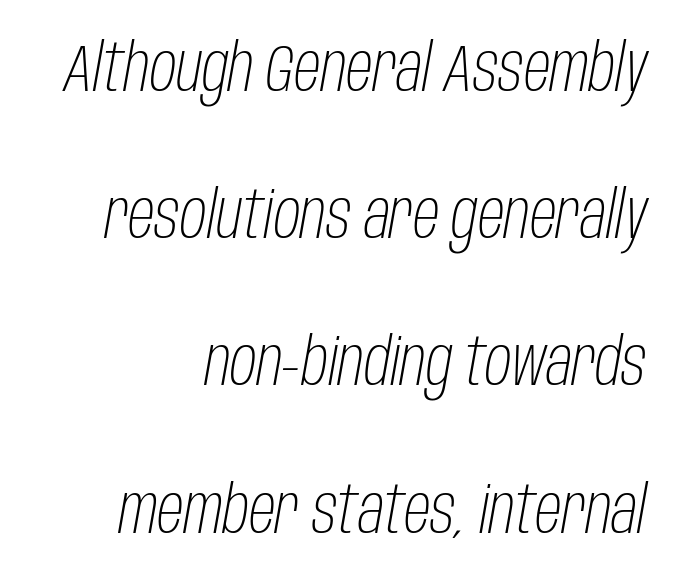
The image shows 66 px light, condensed type, italic (leaning right); set right-aligned, loose line spacing (2.23x), normal letter spacing, not underlined; low stroke contrast and a large x-height.
